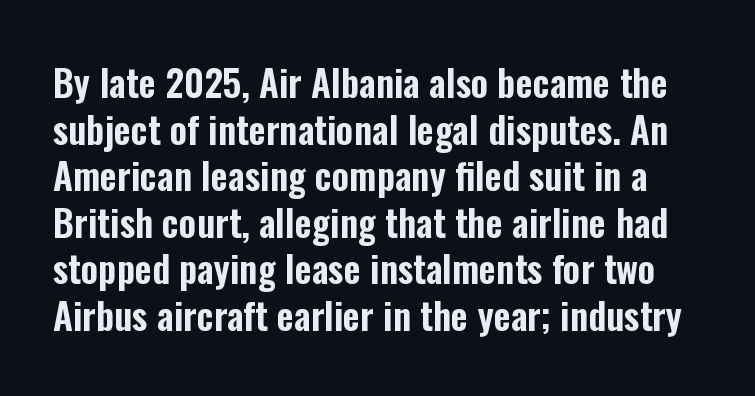
Nothing unusual about the tracking: characters are spaced as the font intends. Designer's note — italics off, roman on. Letterform terminals end flat and unadorned throughout the passage. Underline: absent. Normally led — the rows are evenly, conventionally spaced.
